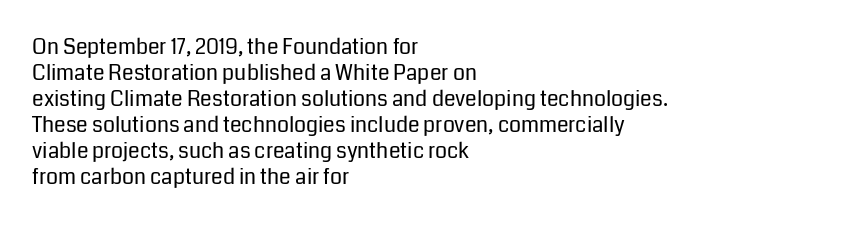
The image shows 21 px text type, upright; set left-aligned, line spacing 1.24x, normal letter spacing, not underlined.
